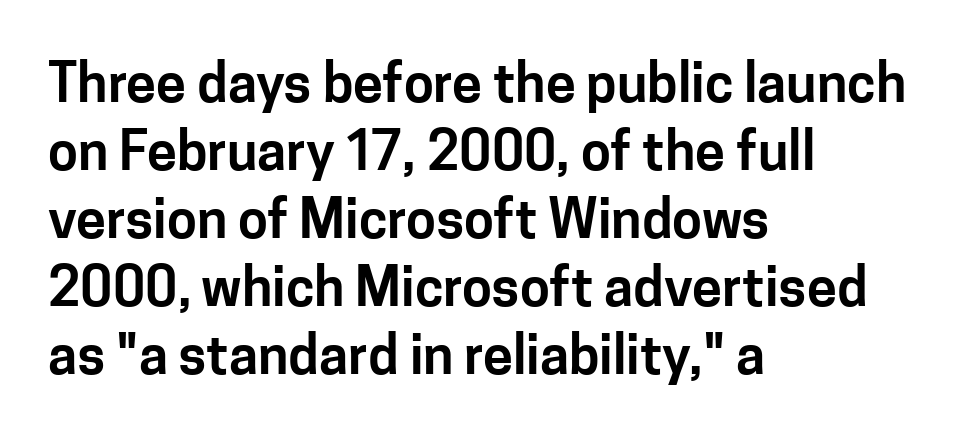
The image shows 54 px sans-serif type, upright; set left-aligned, normal line spacing (1.26x), normal letter spacing, not underlined; low stroke contrast and a medium x-height.
